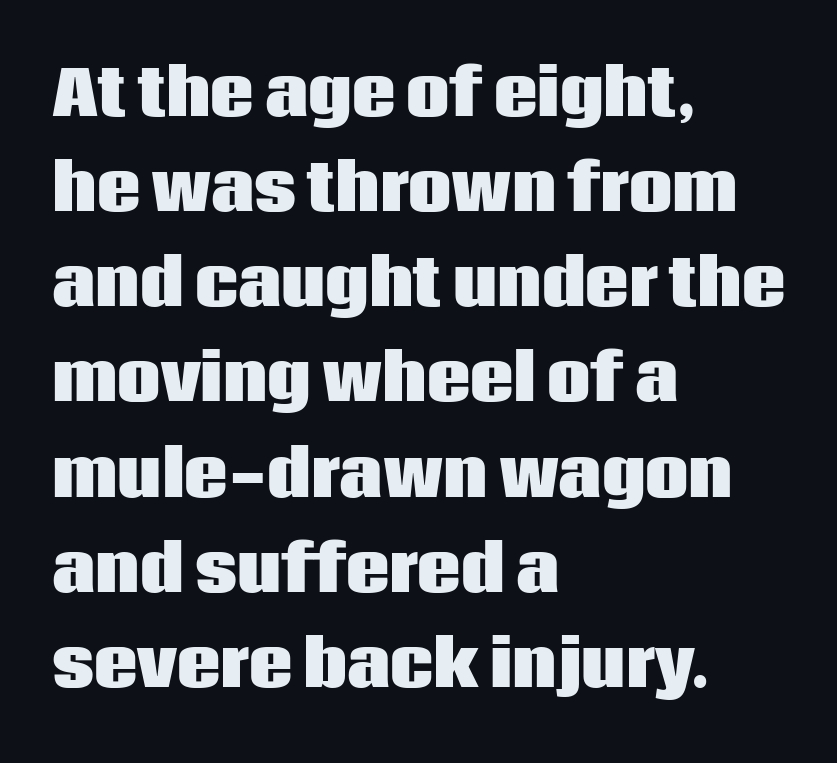
Q: Is the text bold? A: Yes.
Q: Is the text italic (slanted)? A: No, it is upright.
Q: Is the typeface a serif or a sans-serif typeface? A: Sans-serif.
Q: Is the text underlined? A: No.
Q: How is the paragraph aligned? A: Left-aligned.
Q: Is the spacing between letters normal or unusually wide? A: Normal.
Q: Is the spacing between lines tight, normal or loose? A: Normal.
Q: Width (condensed, normal, or wide)? A: Normal.
Q: Stroke contrast? A: Low.
Q: x-height? A: Large.
Q: Monospaced? A: No.
